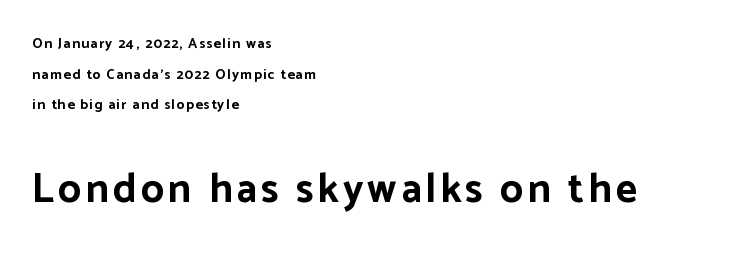
The designer went with a sans here, leaving each stem footless. Type size steps up from the first block to the second. The letters stand straight up with perfectly vertical stems. Looks like regular typesetting: each glyph gets only the width it needs. The specimen omits any rule beneath the text block's lines.
